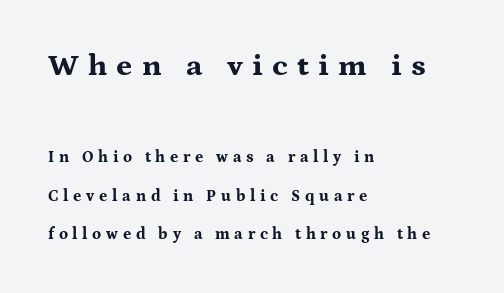
The image shows 31 px bold, wide serif type, upright; set left-aligned, loose line spacing (2.42x), unusually wide letter spacing (+0.29 em), not underlined; the first (top) block is 1.94x larger; medium stroke contrast and a medium x-height.
